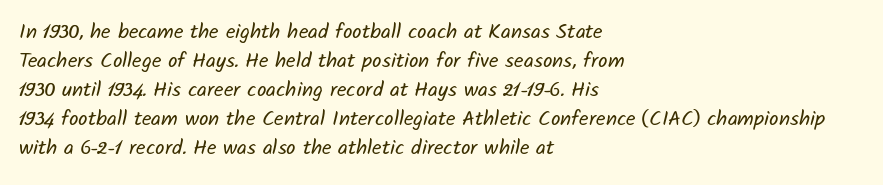
The image shows 21 px text type; set left-aligned, normal line spacing (1.38x), normal letter spacing, not underlined.
